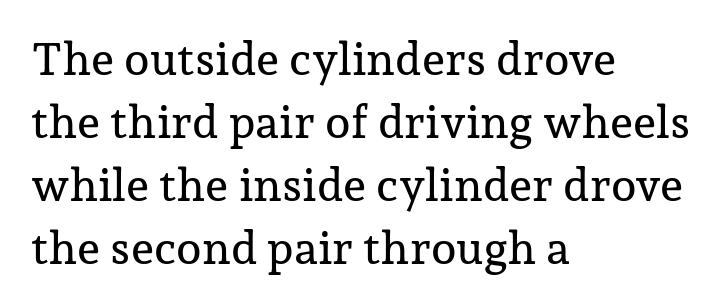
Alignment: flush left. To sum up the face: it has serifs. Nobody drew a line under any word here. Reading down the column, the eye jumps a familiar distance to each next line. The gaps between neighbouring characters are ordinary and unremarkable.
